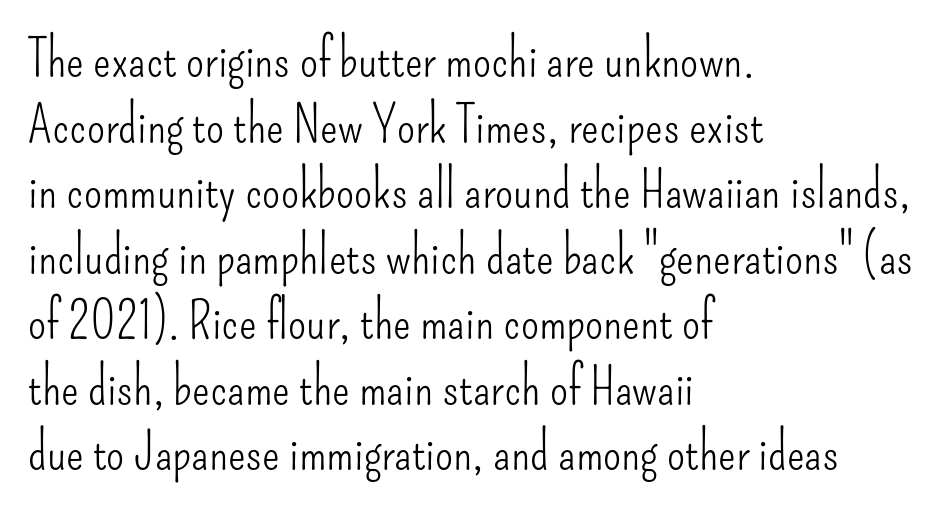
{"serif": "no", "italic": "no", "bold": "no", "weight": "light", "width": "condensed", "stroke_contrast": "low", "x_height": "small", "monospaced": "no", "underline": "no", "align": "left", "line_spacing": "normal", "line_spacing_ratio": 1.26, "letter_spacing": "normal", "letter_spacing_em": 0.0, "glyph_px": 52}
